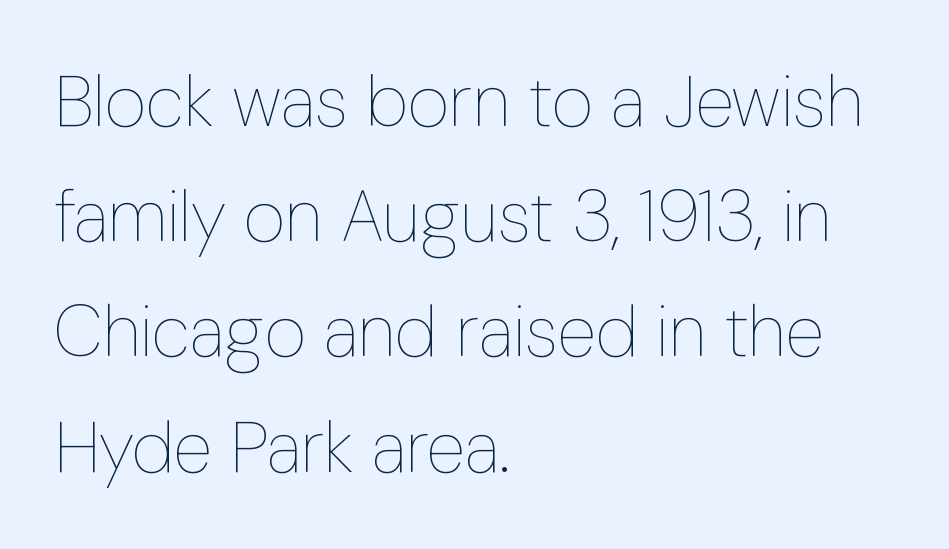
In CSS terms this would be text-align: left. The space directly below the letters is spotless. The font sits on the lighter half of the weight spectrum, regular included. Note the varied advance widths — an 'i' is clearly narrower than an 'm'. Successive baselines arrive at the customary interval. The letters stand straight up with perfectly vertical stems.
